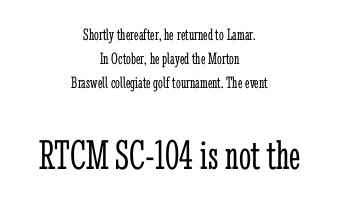
The image shows 43 px light, condensed serif type, upright; set centered, normal line spacing (1.4x), normal letter spacing, not underlined; the second (bottom) block is 2.53x larger; low stroke contrast and a medium x-height.
